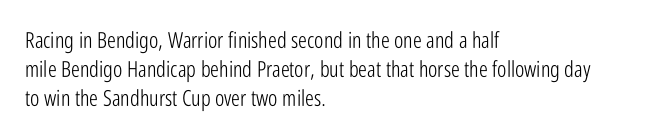
{"italic": "no", "bold": "no", "underline": "no", "align": "left", "line_spacing": "normal", "line_spacing_ratio": 1.32, "letter_spacing": "normal", "letter_spacing_em": 0.0, "glyph_px": 22}
